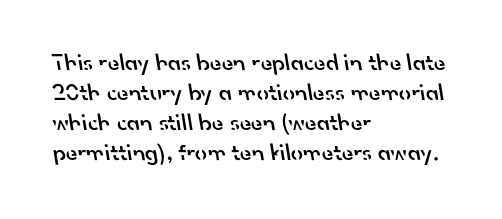
{"bold": "semi", "underline": "no", "align": "left", "line_spacing": "normal", "line_spacing_ratio": 1.25, "letter_spacing": "normal", "letter_spacing_em": 0.0, "glyph_px": 24}
